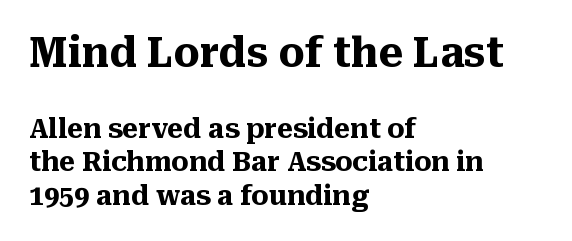
The image shows 41 px heavy serif type, upright; set left-aligned, line spacing 1.23x, normal letter spacing, not underlined; the first (top) block is 1.52x larger; medium stroke contrast and a medium x-height.
